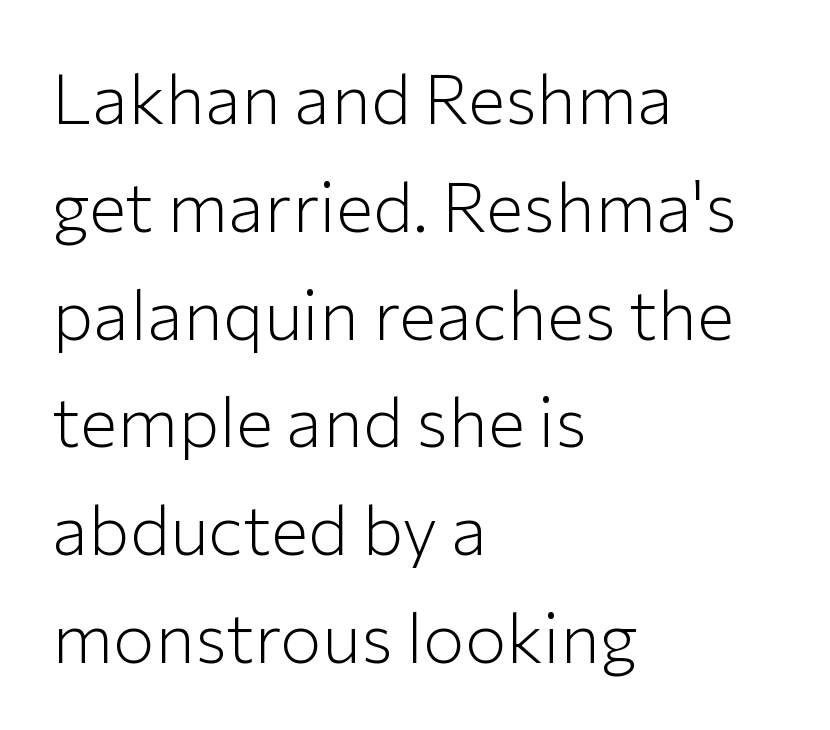
Proportional: the letters do not fall into vertical columns. This is sans-serif lettering, the kind often seen on screens and signage. Is there much room between lines? A standard amount, neither cramped nor airy. The strip under each line holds only bare page.
